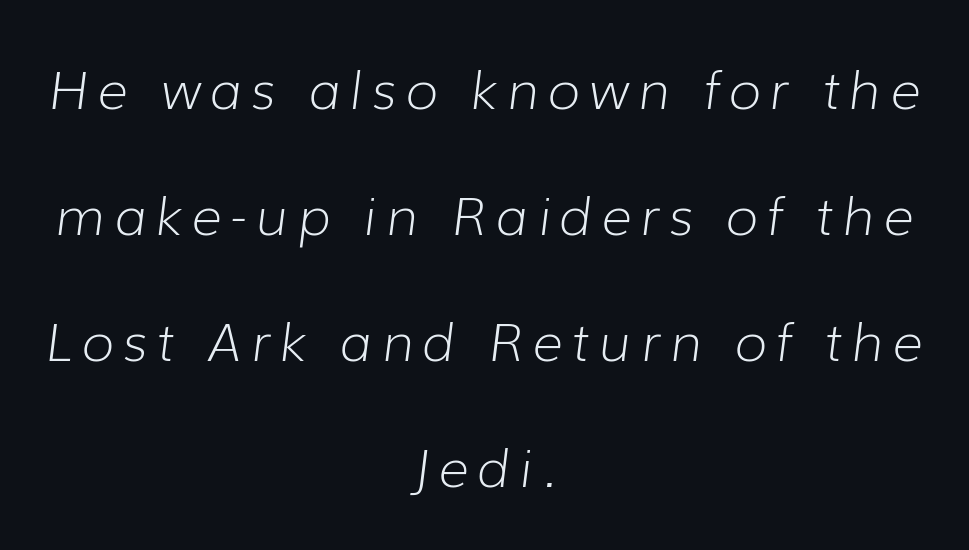
The setting favours the middle, as headings and verse often do. Note the varied advance widths — an 'i' is clearly narrower than an 'm'. The face used here has a pronounced slope to its letters. Is the type heavy? It reads as light-to-regular instead. The area under the type is left untouched. Leading is clearly above the norm, producing a sparse column.
